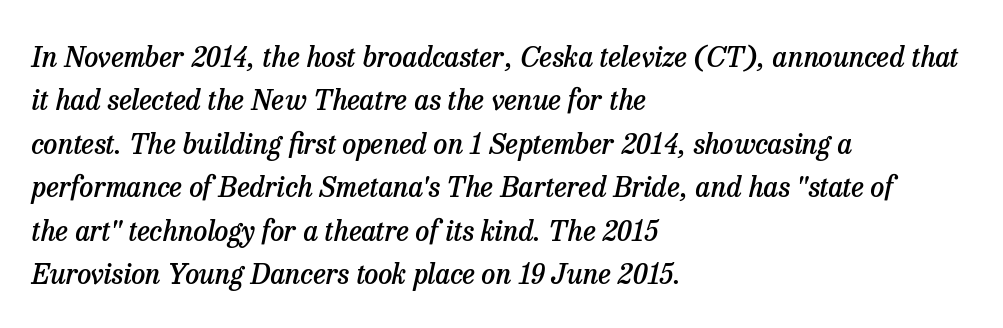
No extra tracking has been applied to these lines. The rag falls on the right side of this text block. The passage shown is typed in a proportional face where columns would drift. In terms of posture, this sample is oblique. In terms of letterform style, serifs are clearly present. Firm but not heavy-handed strokes: this text is semibold.
